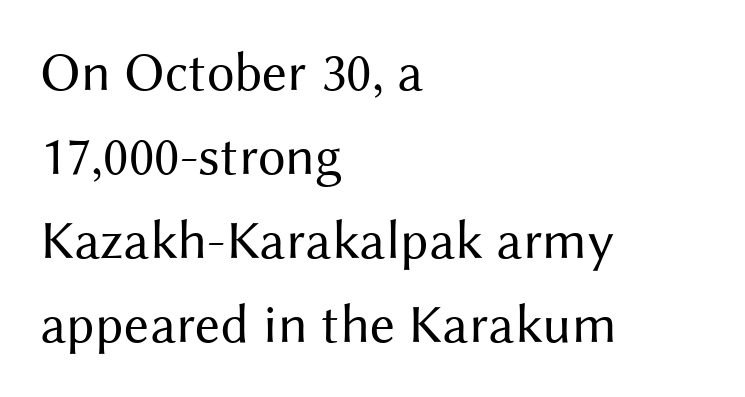
Each letter's strokes conclude bluntly, with no projecting serifs. Visually the block forms a straight wall on the left and a jagged coastline on the right. Inter-character spacing is left at the font's built-in metrics. Italic: no, the glyphs are upright roman. The vertical gap from one line to the next is medium. Is this a fixed-width face? No — the glyphs have proportional, varying widths.
